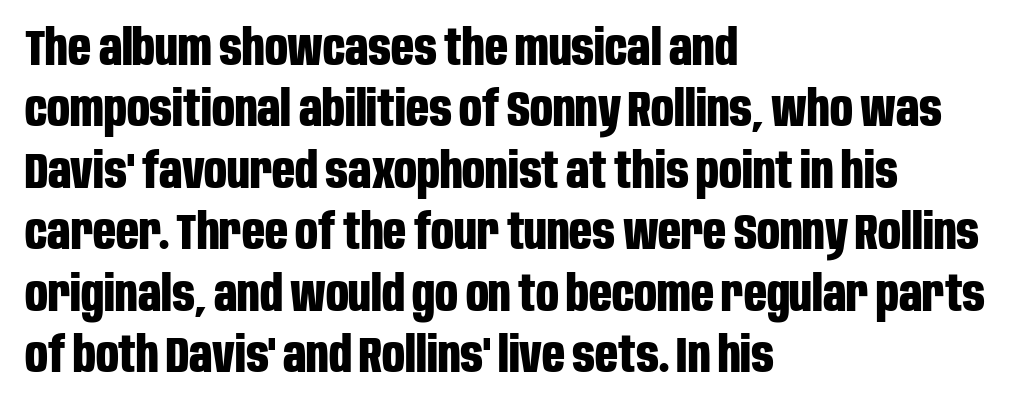
{"serif": "no", "italic": "no", "bold": "yes", "weight": "bold", "width": "condensed", "stroke_contrast": "low", "x_height": "large", "monospaced": "no", "underline": "no", "align": "left", "line_spacing_ratio": 1.23, "letter_spacing": "normal", "letter_spacing_em": 0.0, "glyph_px": 50}
